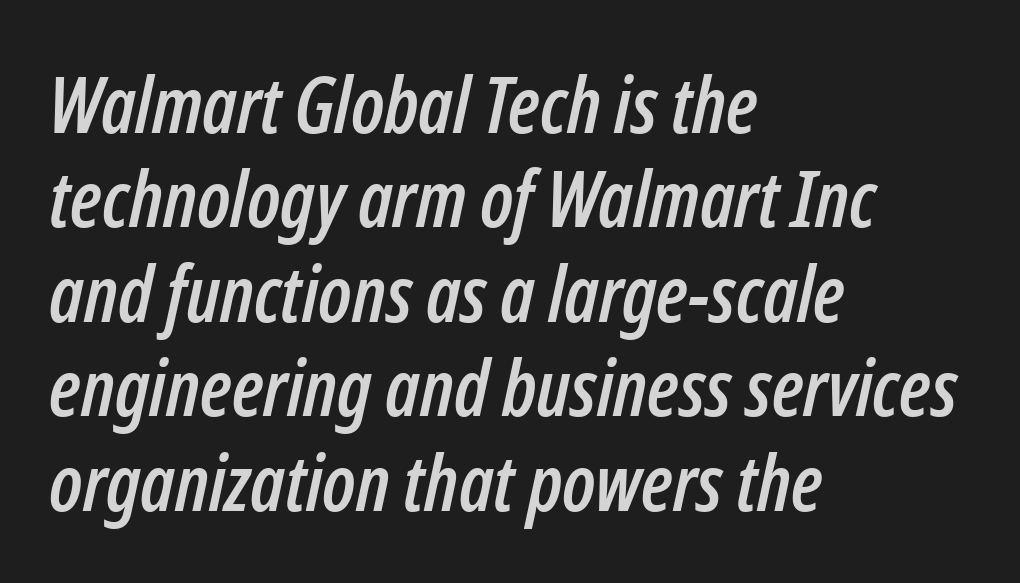
The image shows 78 px condensed type, italic (leaning right); set left-aligned, line spacing 1.21x, normal letter spacing, not underlined; low stroke contrast and a medium x-height.
